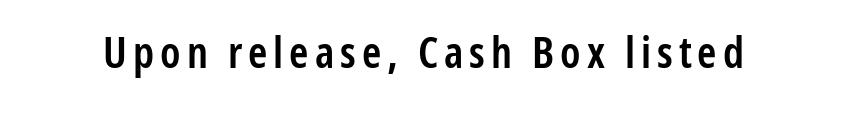
{"serif": "no", "italic": "no", "bold": "semi", "weight": "semibold", "width": "condensed", "stroke_contrast": "low", "x_height": "medium", "monospaced": "no", "underline": "no", "glyph_px": 43}
